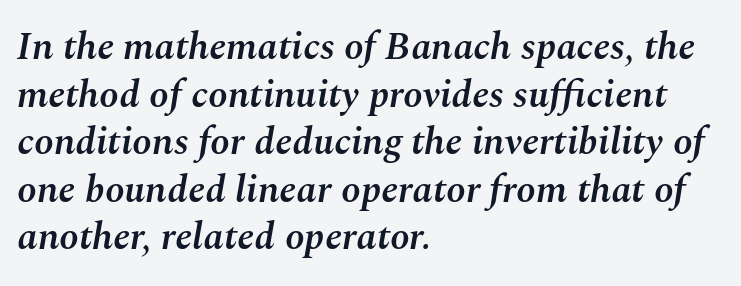
Q: Is the text bold? A: Semi-bold.
Q: Is the text italic (slanted)? A: Yes, it leans right by about 10 degrees.
Q: Is the text underlined? A: No.
Q: How is the paragraph aligned? A: Left-aligned.
Q: Is the spacing between letters normal or unusually wide? A: Normal.
Q: Width (condensed, normal, or wide)? A: Normal.
Q: Stroke contrast? A: Medium.
Q: x-height? A: Medium.
Q: Monospaced? A: No.
